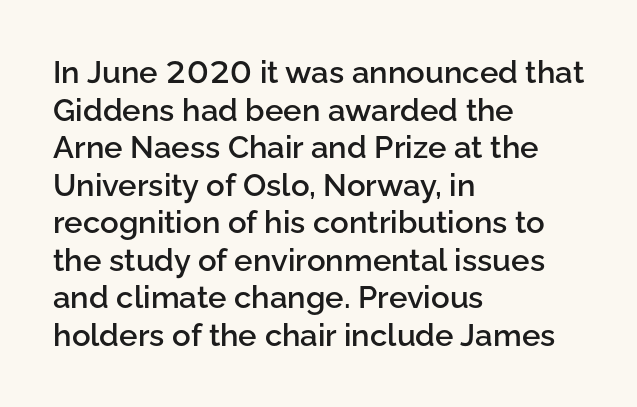
Compared with typical body copy, the letter spacing here is the same. The letters advance in unequal steps, a hallmark of proportional type. The typography opts for an upright posture over an oblique one. A clean baseline with only descenders dipping below it. A bit beefed up — I'd call it semibold rather than bold. Does the type have serifs? No, each stem ends abruptly.
